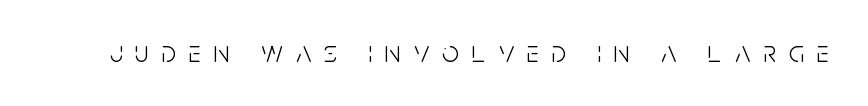
The image shows 30 px light, condensed sans-serif type, upright; set unusually wide letter spacing (+0.43 em), not underlined; low stroke contrast and a large x-height.
